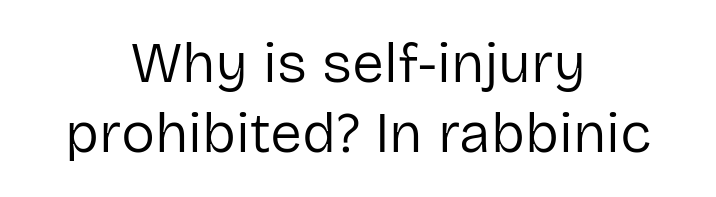
The image shows 57 px regular-weight sans-serif type, upright; set centered, line spacing 1.23x, normal letter spacing, not underlined; low stroke contrast and a medium x-height.
